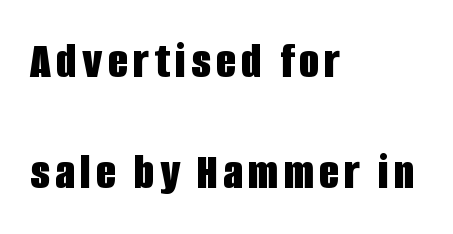
The space directly below the letters is spotless. Typesetter's note: full bold, strokes at maximum text heaviness. Designer's note — italics off, roman on. You could not count columns in this text — the font is proportionally spaced.
